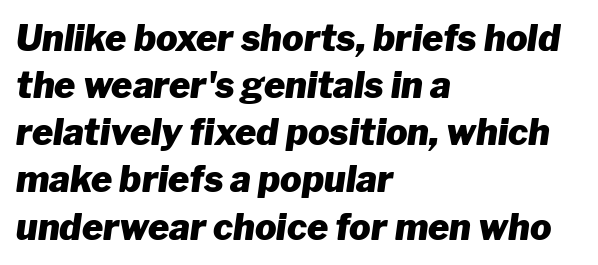
The image shows 36 px heavy type, italic (leaning right); set left-aligned, normal line spacing (1.31x), normal letter spacing, not underlined; low stroke contrast and a medium x-height.
